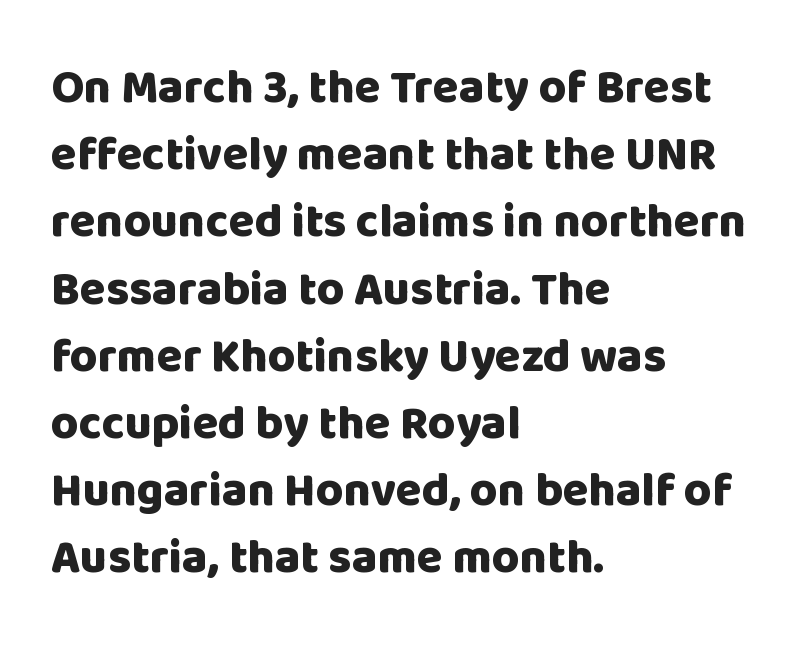
Do the letters lean? They stand straight. Is the block centered? No — it sits flush against the left margin. The letters are bold, with thick, heavy strokes. Quick note: interline space is typical. This sample has the flowing, uneven cadence of proportional lettering.
